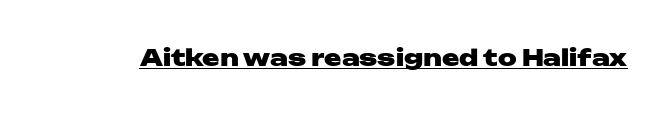
Heavy, bold letterforms. A rule runs beneath these lines of type. The type is set solid horizontally, with unmodified tracking. The lettering stays uniformly vertical, giving the passage a roman look.
